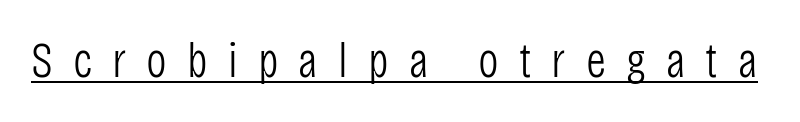
Q: Is the text bold? A: No.
Q: Is the text italic (slanted)? A: No, it is upright.
Q: Is the typeface a serif or a sans-serif typeface? A: Sans-serif.
Q: Is the text underlined? A: Yes.
Q: Is the spacing between letters normal or unusually wide? A: Unusually wide.
Q: Width (condensed, normal, or wide)? A: Condensed.
Q: Stroke contrast? A: Low.
Q: x-height? A: Large.
Q: Monospaced? A: No.
